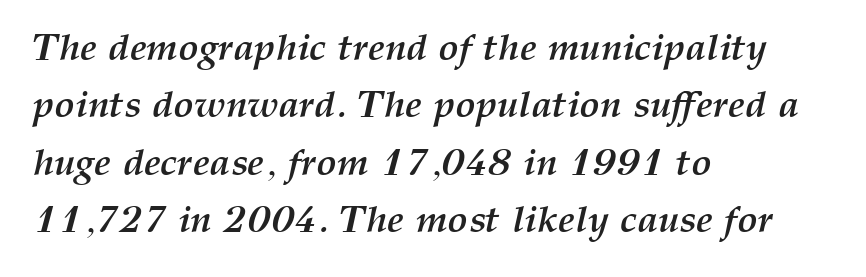
{"italic": "yes", "lean": "right", "slant_degrees": 12, "bold": "yes", "weight": "semibold", "width": "normal", "stroke_contrast": "medium", "x_height": "medium", "monospaced": "no", "underline": "no", "align": "left", "line_spacing": "normal", "line_spacing_ratio": 1.51, "letter_spacing": "normal", "letter_spacing_em": 0.0, "glyph_px": 38}
